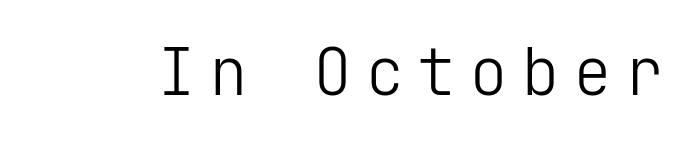
{"serif": "no", "italic": "no", "bold": "no", "weight": "light", "width": "normal", "stroke_contrast": "low", "x_height": "medium", "underline": "no", "letter_spacing": "wide", "letter_spacing_em": 0.2, "glyph_px": 65}
